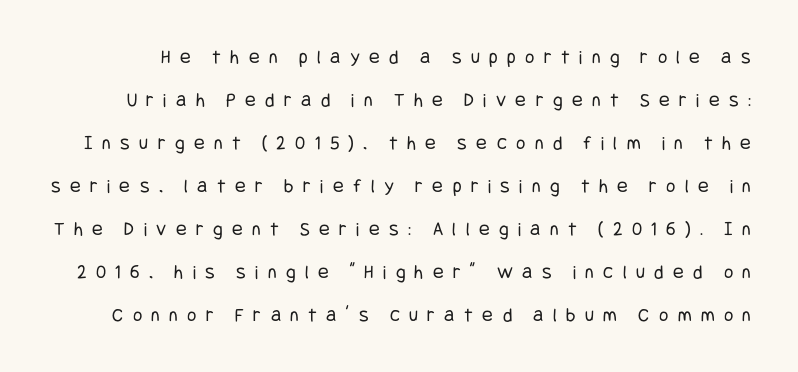
{"italic": "no", "bold": "no", "underline": "no", "line_spacing": "loose", "line_spacing_ratio": 2.15, "letter_spacing": "wide", "letter_spacing_em": 0.47, "glyph_px": 20}
